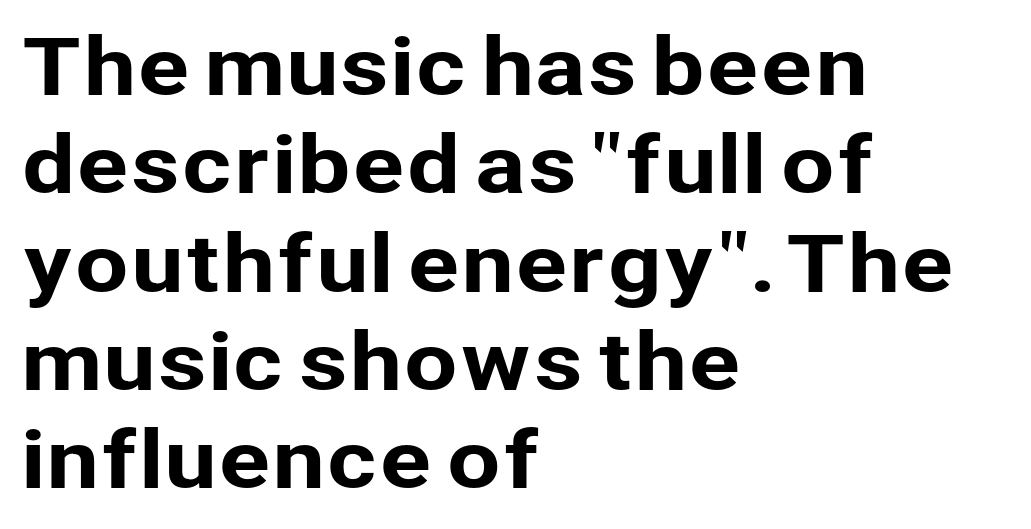
{"serif": "no", "italic": "no", "width": "normal", "stroke_contrast": "low", "x_height": "medium", "monospaced": "no", "underline": "no", "align": "left", "line_spacing": "normal", "line_spacing_ratio": 1.26, "letter_spacing": "normal", "letter_spacing_em": 0.0, "glyph_px": 78}
